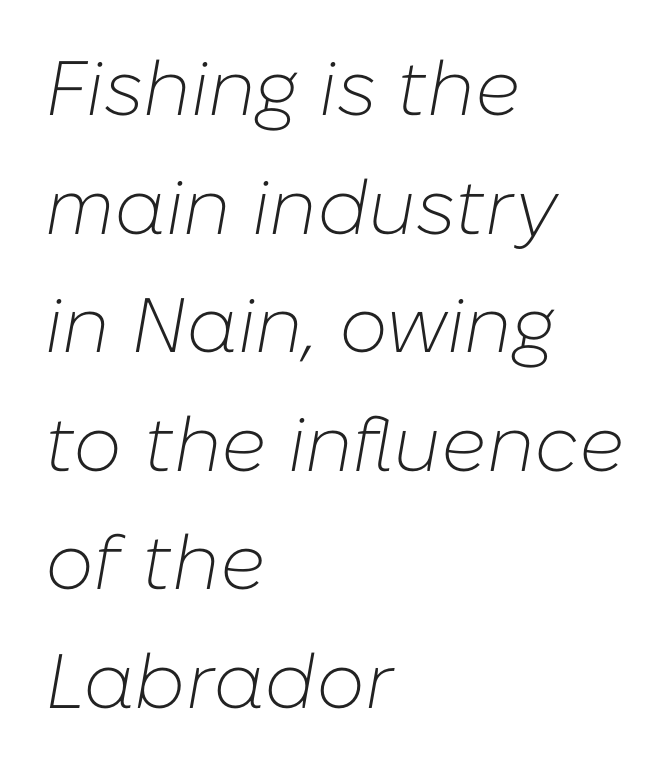
{"italic": "yes", "lean": "right", "slant_degrees": 10, "bold": "no", "weight": "light", "width": "normal", "stroke_contrast": "low", "x_height": "medium", "monospaced": "no", "underline": "no", "align": "left", "line_spacing": "normal", "line_spacing_ratio": 1.54, "letter_spacing": "normal", "letter_spacing_em": 0.0, "glyph_px": 77}
